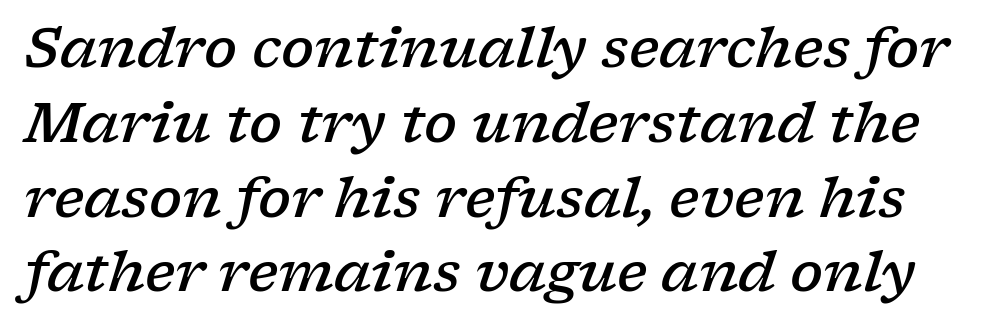
{"serif": "yes", "italic": "yes", "lean": "right", "slant_degrees": 17, "bold": "semi", "weight": "semibold", "width": "wide", "stroke_contrast": "low", "x_height": "medium", "monospaced": "no", "underline": "no", "line_spacing": "normal", "line_spacing_ratio": 1.36, "letter_spacing": "normal", "letter_spacing_em": 0.0, "glyph_px": 55}
